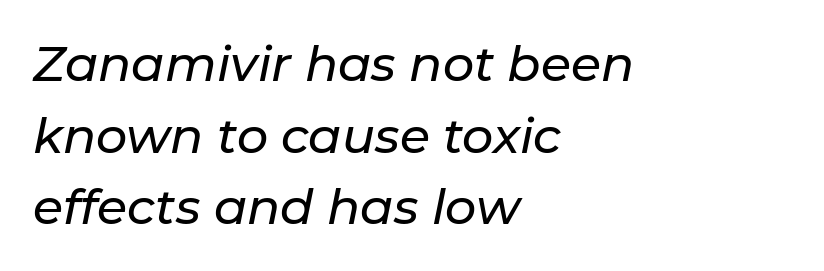
{"italic": "yes", "lean": "right", "slant_degrees": 11, "width": "normal", "stroke_contrast": "low", "x_height": "medium", "monospaced": "no", "underline": "no", "align": "left", "line_spacing": "normal", "line_spacing_ratio": 1.46, "letter_spacing": "normal", "letter_spacing_em": 0.0, "glyph_px": 49}
